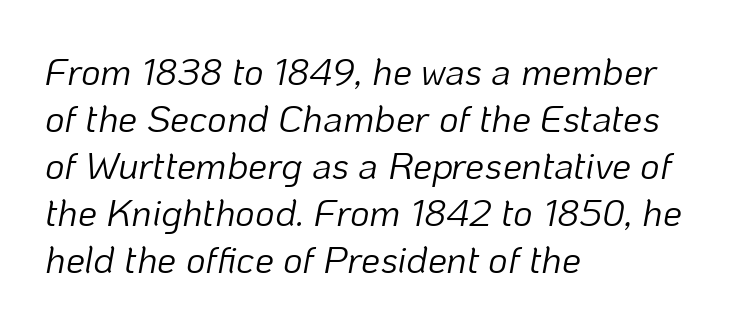
Q: Is the text bold? A: No.
Q: Is the text italic (slanted)? A: Yes, it leans right by about 10 degrees.
Q: Is the text underlined? A: No.
Q: How is the paragraph aligned? A: Left-aligned.
Q: Is the spacing between letters normal or unusually wide? A: Normal.
Q: Width (condensed, normal, or wide)? A: Normal.
Q: Stroke contrast? A: Low.
Q: x-height? A: Medium.
Q: Monospaced? A: No.
